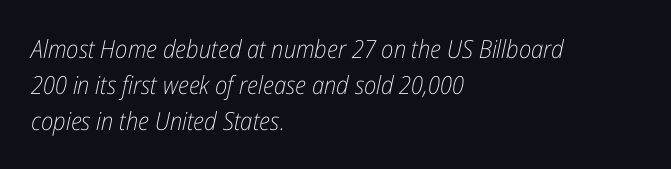
Q: Is the text bold? A: No.
Q: Is the text italic (slanted)? A: Yes, it leans right by about 12 degrees.
Q: Is the text underlined? A: No.
Q: How is the paragraph aligned? A: Left-aligned.
Q: Is the spacing between letters normal or unusually wide? A: Normal.
Q: Is the spacing between lines tight, normal or loose? A: Normal.
